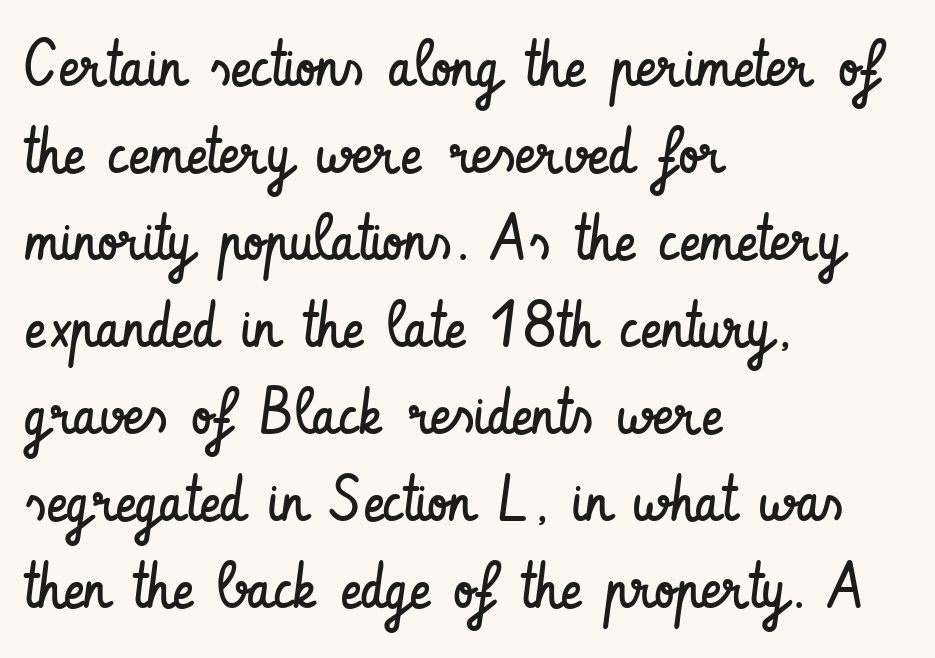
The image shows 64 px regular-weight, condensed sans-serif type, upright; set left-aligned, normal line spacing (1.36x), normal letter spacing, not underlined; low stroke contrast and a small x-height.
